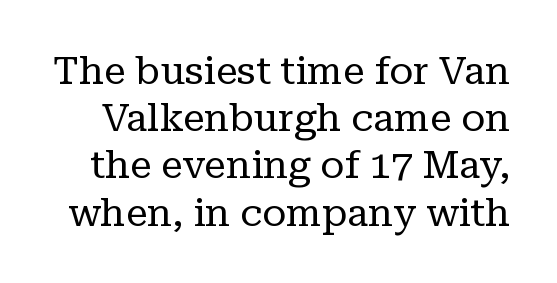
The image shows 39 px regular-weight serif type, upright; set line spacing 1.21x, normal letter spacing, not underlined; low stroke contrast and a medium x-height.
